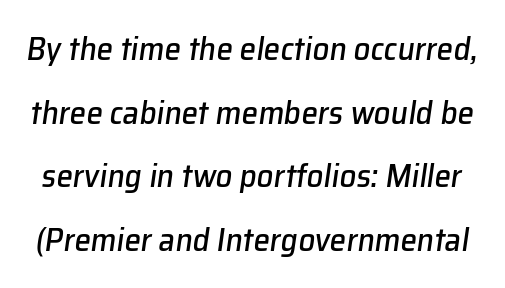
{"italic": "yes", "lean": "right", "slant_degrees": 8, "width": "normal", "stroke_contrast": "low", "x_height": "medium", "monospaced": "no", "underline": "no", "line_spacing": "loose", "line_spacing_ratio": 1.93, "letter_spacing": "normal", "letter_spacing_em": 0.0, "glyph_px": 33}
